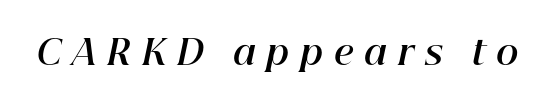
The image shows 34 px bold type, italic (leaning right); set unusually wide letter spacing (+0.32 em), not underlined; high stroke contrast and a medium x-height.
